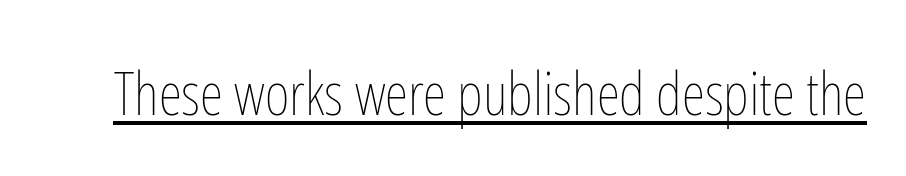
Q: Is the text bold? A: No.
Q: Is the text italic (slanted)? A: No, it is upright.
Q: Is the text underlined? A: Yes.
Q: Is the spacing between letters normal or unusually wide? A: Normal.
Q: Width (condensed, normal, or wide)? A: Condensed.
Q: Stroke contrast? A: Low.
Q: x-height? A: Medium.
Q: Monospaced? A: No.
